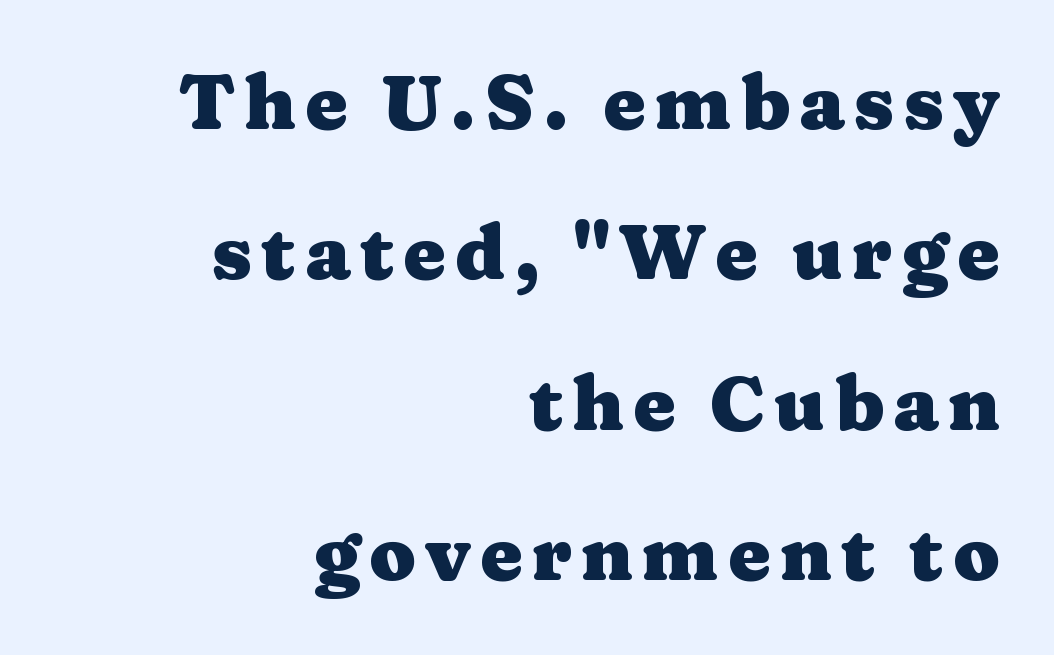
Q: Is the text bold? A: Yes.
Q: Is the text italic (slanted)? A: No, it is upright.
Q: Is the typeface a serif or a sans-serif typeface? A: Serif.
Q: Is the text underlined? A: No.
Q: How is the paragraph aligned? A: Right-aligned.
Q: Is the spacing between lines tight, normal or loose? A: Loose.
Q: Width (condensed, normal, or wide)? A: Wide.
Q: Stroke contrast? A: Medium.
Q: x-height? A: Medium.
Q: Monospaced? A: No.
